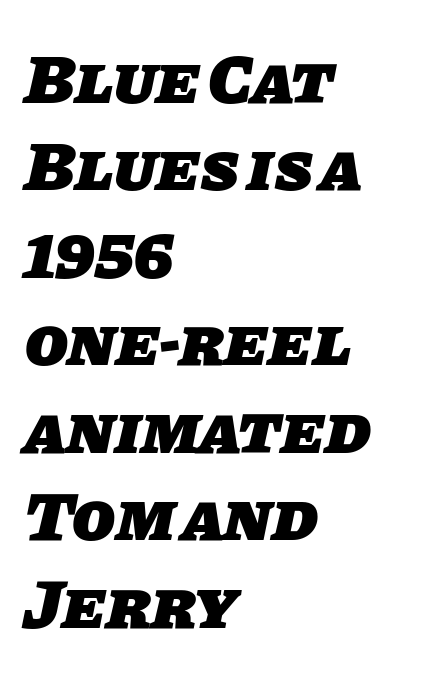
A student would call this left alignment; a typographer would say flush left, rag right. The gap between lines stays unmarked. Tracking here is standard; glyphs follow each other at the usual distance.
